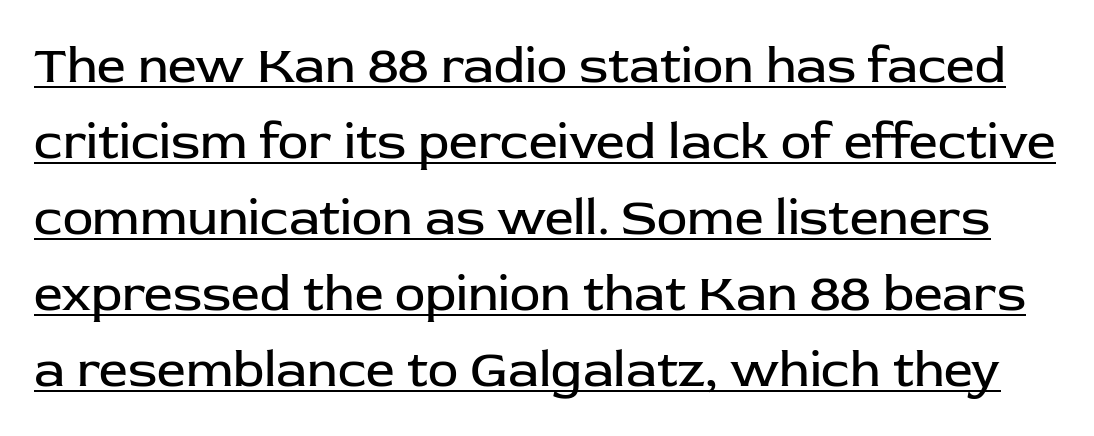
The specimen includes a rule beneath the text block's lines. Line spacing here is normal. The font's upright variant was chosen for this text. What kind of face is this? One without serifs — a sans. Think standard paragraph weight, or any step lighter than that. The letters advance in unequal steps, a hallmark of proportional type.
